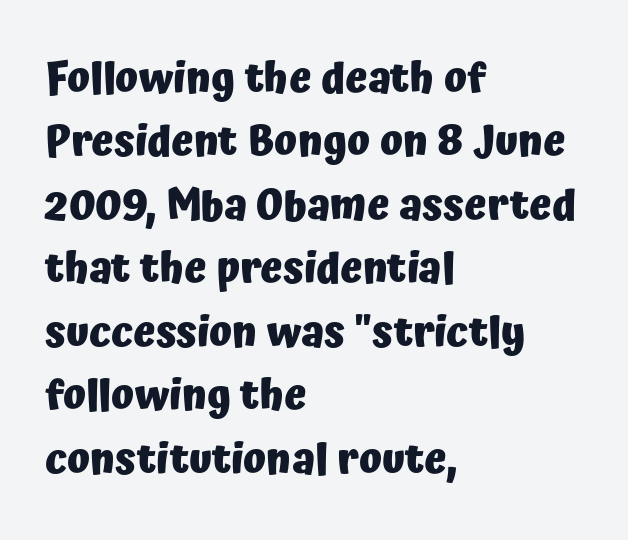
{"serif": "no", "italic": "no", "bold": "yes", "weight": "heavy", "width": "normal", "stroke_contrast": "low", "x_height": "medium", "monospaced": "no", "underline": "no", "align": "left", "line_spacing": "normal", "line_spacing_ratio": 1.51, "letter_spacing": "normal", "letter_spacing_em": 0.0, "glyph_px": 42}
